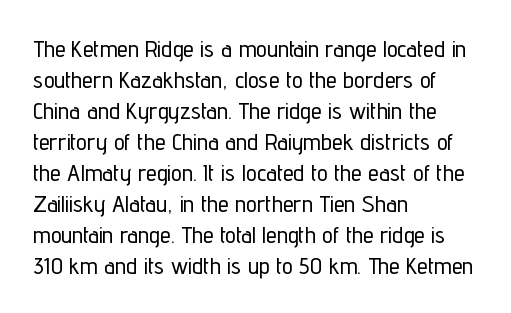
The rag falls on the right side of this text block. How would I describe the line gaps? Plain and ordinary. Ordinary non-slanted type is in use. The gaps between neighbouring characters are ordinary and unremarkable.
